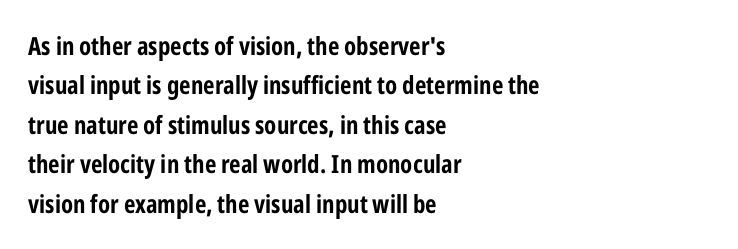
The image shows 25 px bold type, upright; set left-aligned, normal line spacing (1.58x), normal letter spacing, not underlined.
